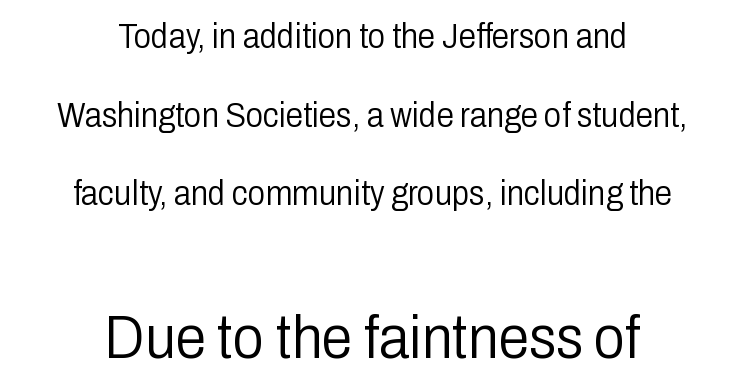
The image shows 62 px light, condensed sans-serif type, upright; set centered, loose line spacing (2.25x), normal letter spacing, not underlined; the second (bottom) block is 1.77x larger; low stroke contrast and a medium x-height.
